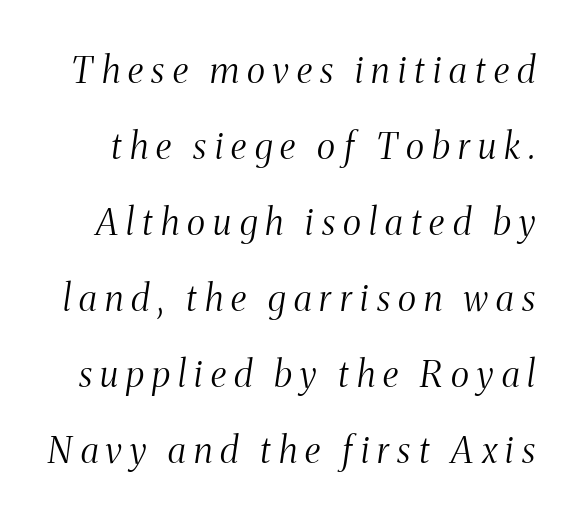
{"serif": "yes", "italic": "yes", "lean": "right", "slant_degrees": 8, "bold": "no", "weight": "light", "width": "condensed", "stroke_contrast": "medium", "x_height": "medium", "monospaced": "no", "underline": "no", "line_spacing": "loose", "line_spacing_ratio": 2.11, "letter_spacing": "wide", "letter_spacing_em": 0.23, "glyph_px": 36}
